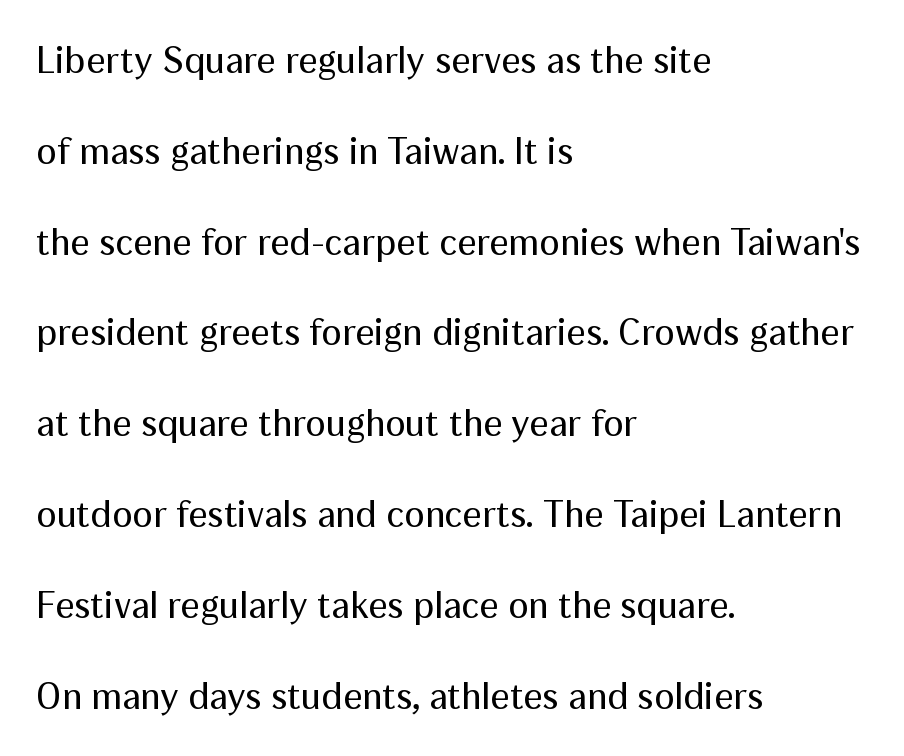
Letters have the restrained weight of plain body copy at most. Compared with typical paragraphs, the rows here are farther apart. This sample is left-justified, so line endings fall wherever the words run out. This sample uses a sans-serif face.
